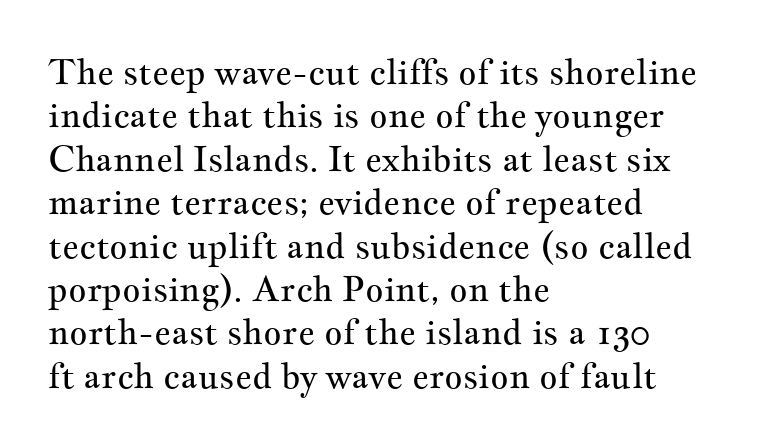
Short note: letters normally spaced. The font is comparable to plain body text, perhaps lighter. Each row of text sits above clean, open space. The face used here is seriffed, in the tradition of book romans. The passage is arranged the way most books set body copy — flush left. Proportional: the letters do not fall into vertical columns.
